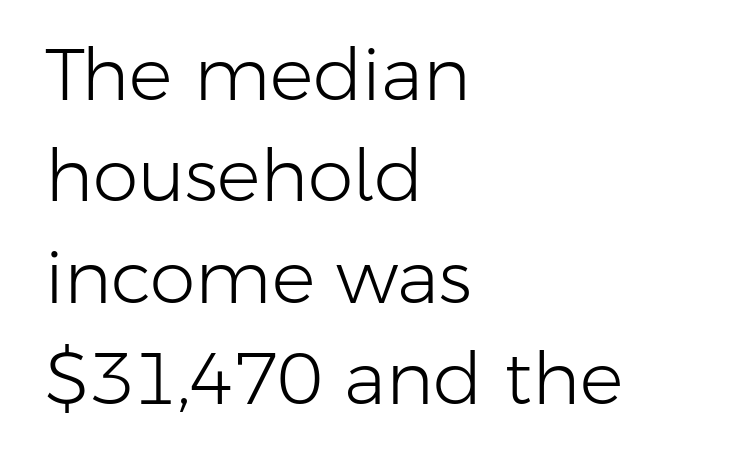
The rendering uses natural spacing where letterforms have individual widths. Stroke terminals: plain, sans-serif. Ink coverage per letter is moderate at most. Leftover space on each line is placed entirely after the last word. Quick note: interline space is typical. Spacing between characters is what you'd get straight out of the box.
